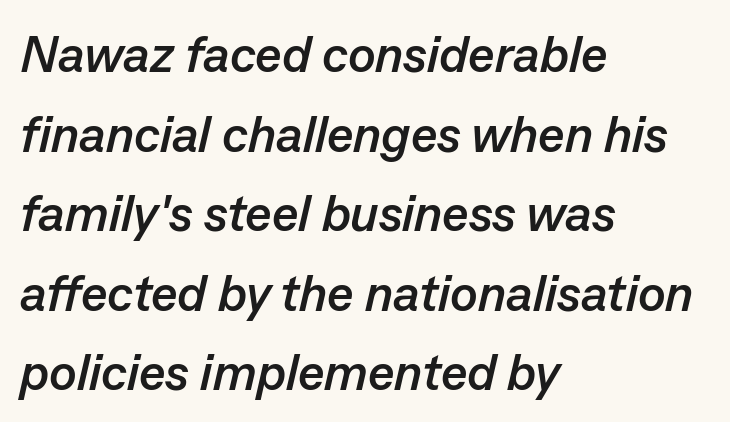
{"italic": "yes", "lean": "right", "slant_degrees": 13, "bold": "yes", "weight": "semibold", "width": "normal", "stroke_contrast": "low", "x_height": "medium", "monospaced": "no", "underline": "no", "align": "left", "line_spacing": "normal", "line_spacing_ratio": 1.56, "letter_spacing": "normal", "letter_spacing_em": 0.0, "glyph_px": 51}
